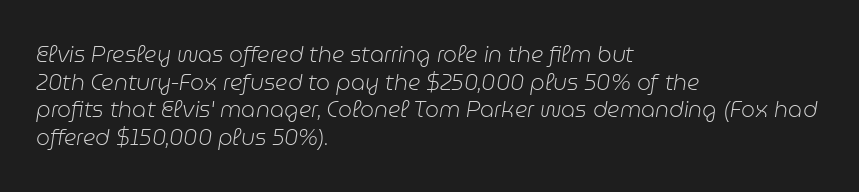
The image shows 22 px text type, italic (leaning right); set left-aligned, normal line spacing (1.26x), normal letter spacing, not underlined.
